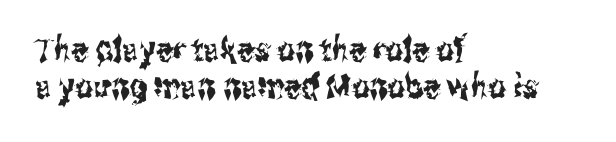
{"serif": "no", "italic": "no", "width": "condensed", "stroke_contrast": "medium", "x_height": "medium", "monospaced": "no", "underline": "no", "align": "left", "line_spacing": "tight", "line_spacing_ratio": 1.08, "letter_spacing": "normal", "letter_spacing_em": 0.0, "glyph_px": 34}
